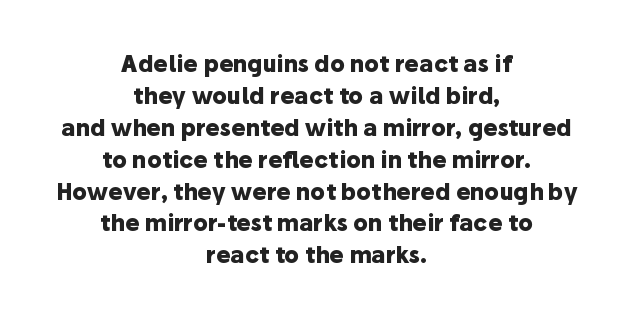
No word sits above an underline. Regular leading. Ascenders rise straight up at ninety degrees. Layout note: lines centered. How are the letters spaced? Ordinarily, with no added tracking. Does the weight exceed regular? Yes, all the way to bold.
